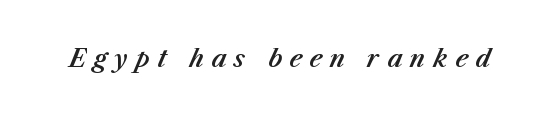
{"italic": "yes", "lean": "right", "slant_degrees": 23, "underline": "no", "letter_spacing": "wide", "letter_spacing_em": 0.32, "glyph_px": 24}
